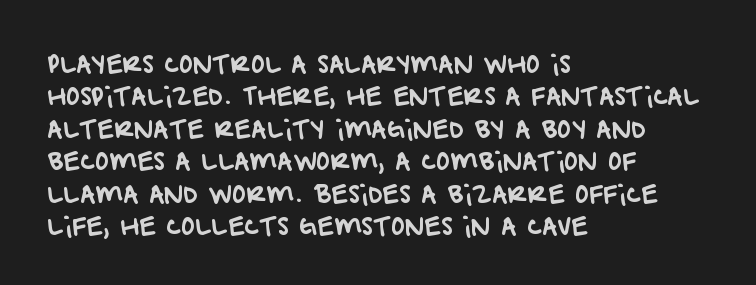
{"underline": "no", "align": "left", "line_spacing": "normal", "line_spacing_ratio": 1.35, "letter_spacing": "normal", "letter_spacing_em": 0.0, "glyph_px": 24}
